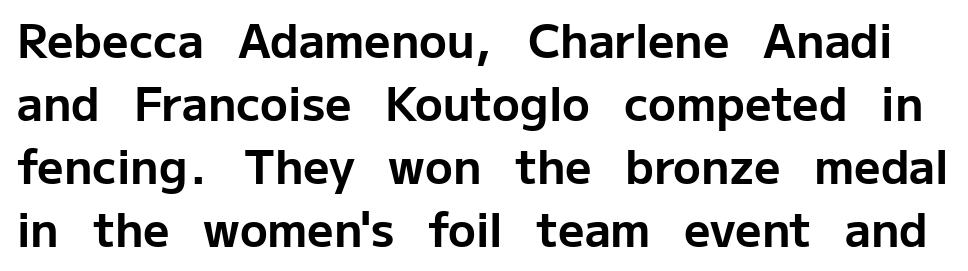
{"serif": "no", "italic": "no", "bold": "yes", "weight": "bold", "width": "normal", "stroke_contrast": "low", "x_height": "medium", "monospaced": "no", "underline": "no", "line_spacing": "normal", "line_spacing_ratio": 1.37, "letter_spacing": "normal", "letter_spacing_em": 0.0, "glyph_px": 46}
